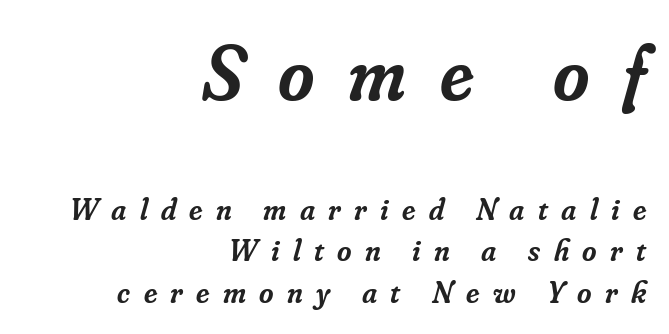
Q: Is the text bold? A: Semi-bold.
Q: Is the text italic (slanted)? A: Yes, it leans right by about 16 degrees.
Q: Is the typeface a serif or a sans-serif typeface? A: Serif.
Q: Is the text underlined? A: No.
Q: How is the paragraph aligned? A: Right-aligned.
Q: Is the spacing between letters normal or unusually wide? A: Unusually wide.
Q: Is the spacing between lines tight, normal or loose? A: Normal.
Q: Which block of text is set in a larger size, the first (top) or the second (bottom)? A: The first (top) one.
Q: Width (condensed, normal, or wide)? A: Normal.
Q: Stroke contrast? A: Low.
Q: x-height? A: Small.
Q: Monospaced? A: No.
